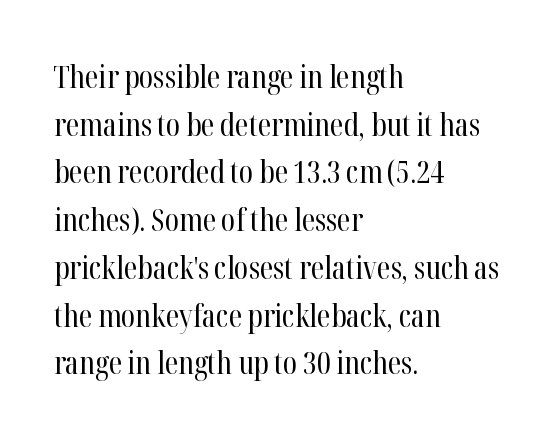
The image shows 31 px regular-weight, condensed serif type, upright; set left-aligned, normal line spacing (1.54x), normal letter spacing, not underlined; high stroke contrast and a medium x-height.
